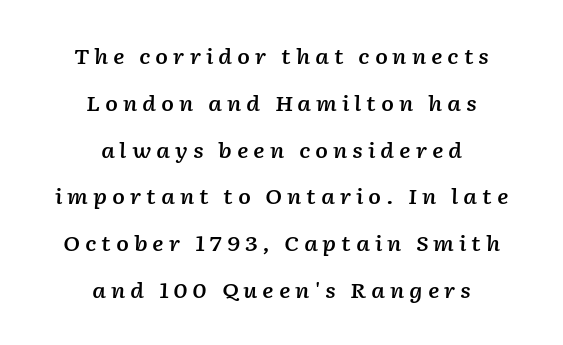
Q: Is the text bold? A: Semi-bold.
Q: Is the text italic (slanted)? A: Yes, it leans right by about 2 degrees.
Q: Is the text underlined? A: No.
Q: How is the paragraph aligned? A: Centered.
Q: Is the spacing between letters normal or unusually wide? A: Unusually wide.
Q: Is the spacing between lines tight, normal or loose? A: Loose.
